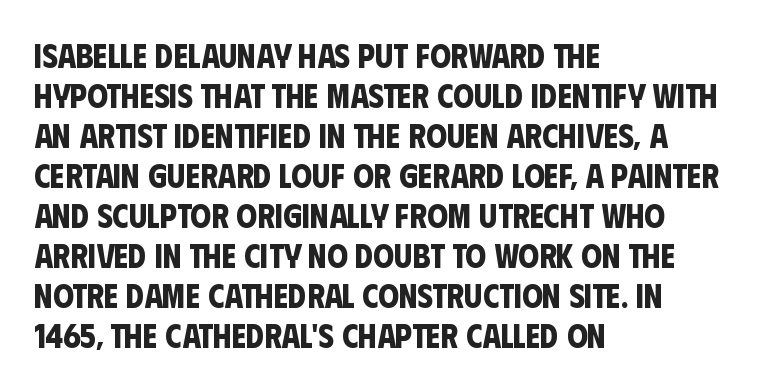
Any mark beneath the type? The region is blank. Typeset ragged right — the left edge is the straight one. This sample has the flowing, uneven cadence of proportional lettering. Default kerning and tracking; the words read as compact shapes. The typesetting leans heavy: a genuine bold. A typesetter would label this face a sans.
